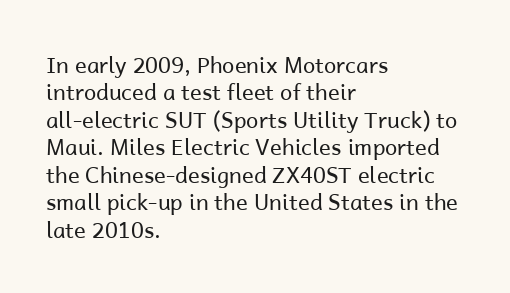
{"italic": "no", "bold": "no", "underline": "no", "align": "left", "line_spacing": "normal", "line_spacing_ratio": 1.25, "letter_spacing": "normal", "letter_spacing_em": 0.0, "glyph_px": 22}
